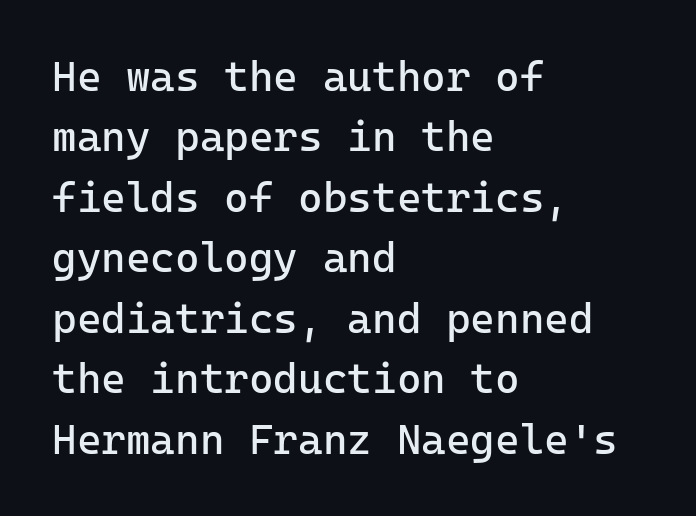
The image shows 42 px regular-weight sans-serif type, upright, monospaced; set left-aligned, normal line spacing (1.44x), normal letter spacing, not underlined; low stroke contrast and a medium x-height.
